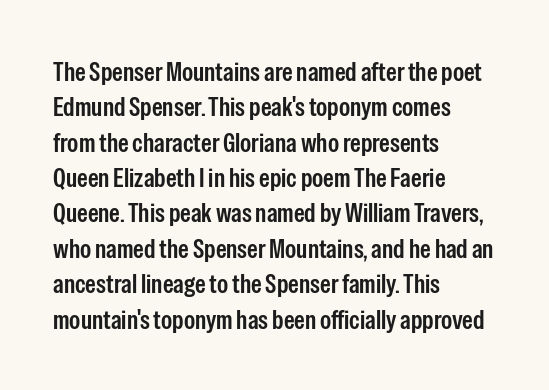
{"italic": "no", "bold": "semi", "underline": "no", "align": "left", "line_spacing": "normal", "line_spacing_ratio": 1.31, "letter_spacing": "normal", "letter_spacing_em": 0.0, "glyph_px": 27}
